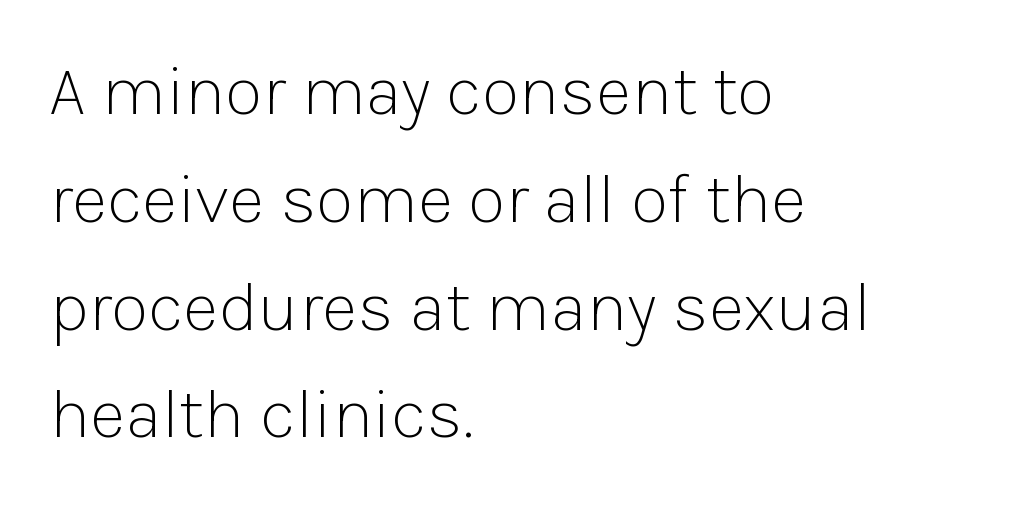
Proportional: the letters do not fall into vertical columns. This is sans-serif lettering, the kind often seen on screens and signage. Is there much room between lines? A standard amount, neither cramped nor airy. The strip under each line holds only bare page.
